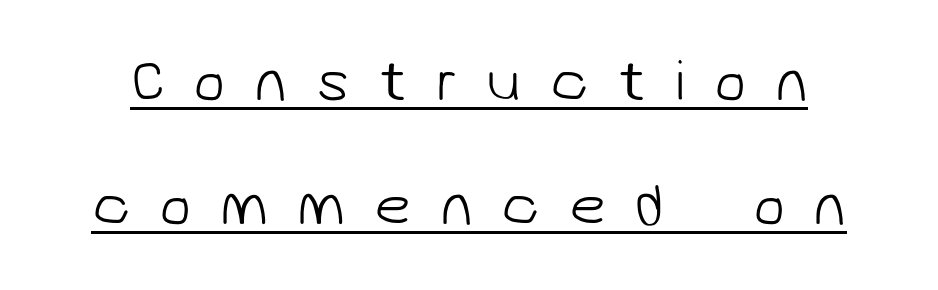
To sum up the face: it is a sans, with no serifs. Does extra space separate the letters? Yes, quite a lot of it. The lines are spread far apart with generous leading. Letters have the restrained weight of plain body copy at most. Is this a fixed-width face? No — the glyphs have proportional, varying widths.
